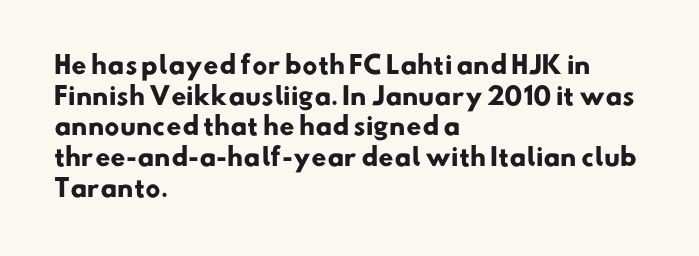
Line starts are locked; line ends wander. Underlining? Definitely not there. Is there much room between lines? A standard amount, neither cramped nor airy. You'd pick this weight for a headline — it's a proper bold.
